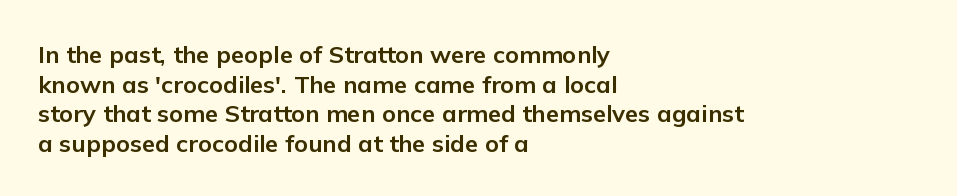
Q: Is the text bold? A: Yes.
Q: Is the text italic (slanted)? A: No, it is upright.
Q: Is the text underlined? A: No.
Q: How is the paragraph aligned? A: Left-aligned.
Q: Is the spacing between letters normal or unusually wide? A: Normal.
